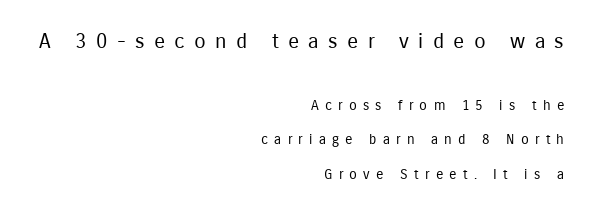
The letters stand straight up with perfectly vertical stems. Is there much room between lines? Yes — plenty of vertical air separates them. Rule under the text: the space is simply empty. Is the block centered? No — it sits flush against the right margin. Does the bottom block carry the larger type? No, the top block does. Is the stroke heavy? The answer is a plain regular-or-lighter.
